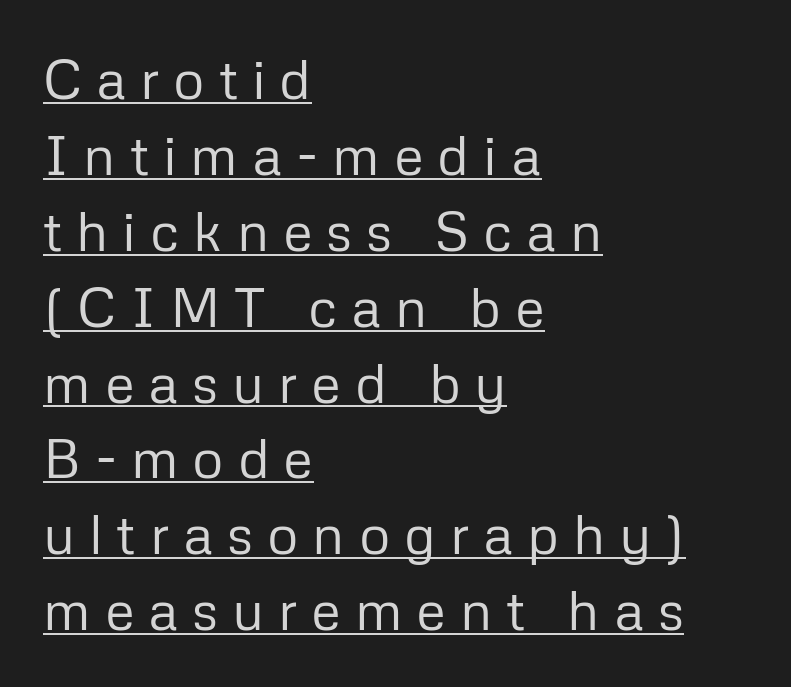
Q: Is the text bold? A: No.
Q: Is the text italic (slanted)? A: No, it is upright.
Q: Is the typeface a serif or a sans-serif typeface? A: Sans-serif.
Q: Is the text underlined? A: Yes.
Q: How is the paragraph aligned? A: Left-aligned.
Q: Is the spacing between letters normal or unusually wide? A: Unusually wide.
Q: Is the spacing between lines tight, normal or loose? A: Normal.
Q: Width (condensed, normal, or wide)? A: Normal.
Q: Stroke contrast? A: Low.
Q: x-height? A: Medium.
Q: Monospaced? A: No.
